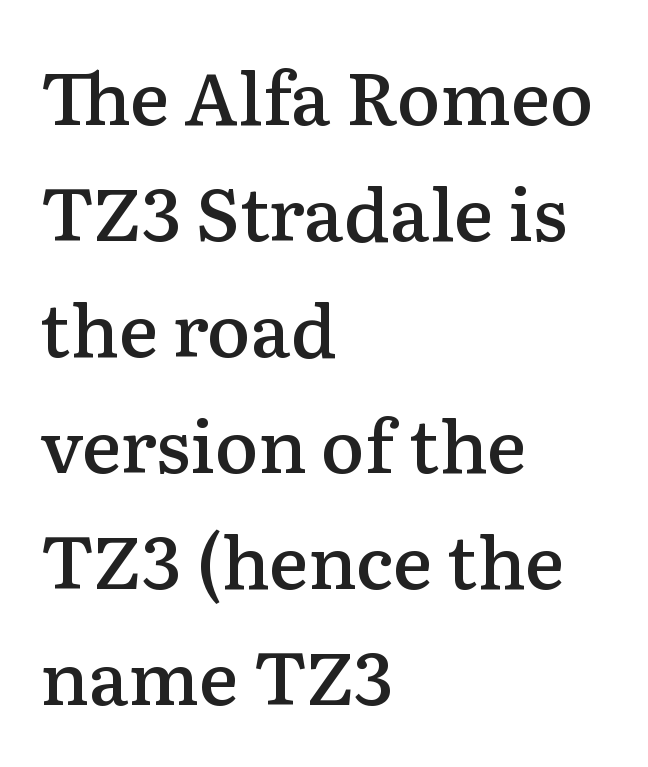
The image shows 73 px semibold serif type, upright; set left-aligned, normal line spacing (1.59x), normal letter spacing, not underlined; medium stroke contrast and a medium x-height.
